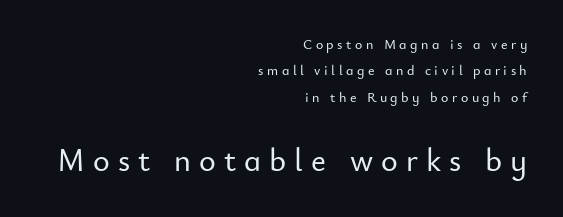
{"serif": "no", "italic": "no", "width": "normal", "stroke_contrast": "low", "x_height": "small", "monospaced": "no", "underline": "no", "align": "right", "line_spacing_ratio": 1.88, "letter_spacing": "wide", "letter_spacing_em": 0.25, "larger_block": "second", "size_ratio": 2.29, "glyph_px": 32}
